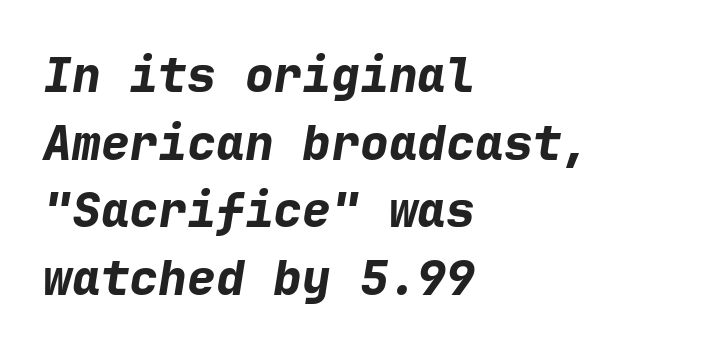
The image shows 48 px bold type, italic (leaning right), monospaced; set left-aligned, normal line spacing (1.41x), normal letter spacing, not underlined; low stroke contrast and a medium x-height.
